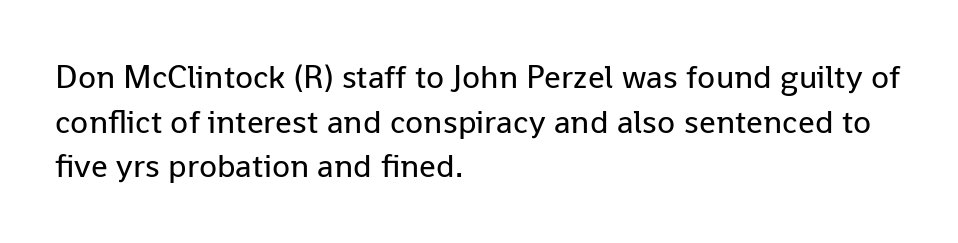
Q: Is the text bold? A: No.
Q: Is the text italic (slanted)? A: No, it is upright.
Q: Is the typeface a serif or a sans-serif typeface? A: Sans-serif.
Q: Is the text underlined? A: No.
Q: How is the paragraph aligned? A: Left-aligned.
Q: Is the spacing between letters normal or unusually wide? A: Normal.
Q: Is the spacing between lines tight, normal or loose? A: Normal.
Q: Width (condensed, normal, or wide)? A: Normal.
Q: Stroke contrast? A: Low.
Q: x-height? A: Medium.
Q: Monospaced? A: No.
